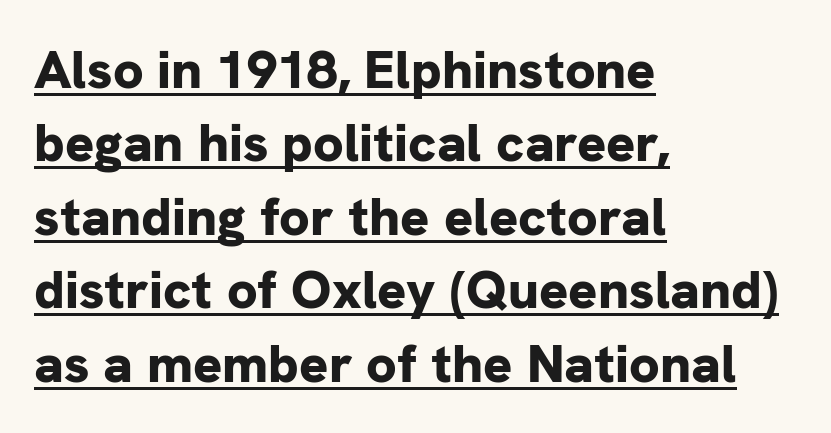
The image shows 54 px bold sans-serif type, upright; set left-aligned, normal line spacing (1.36x), normal letter spacing, underlined; low stroke contrast and a medium x-height.
